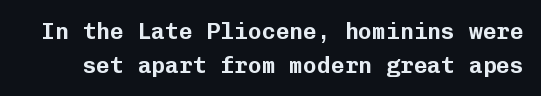
Q: Is the text italic (slanted)? A: No, it is upright.
Q: Is the text underlined? A: No.
Q: Is the spacing between letters normal or unusually wide? A: Normal.
Q: Is the spacing between lines tight, normal or loose? A: Normal.
